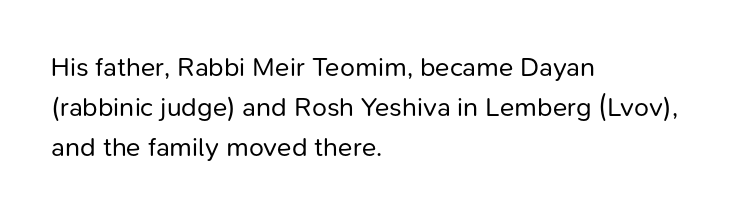
Q: Is the text bold? A: No.
Q: Is the text italic (slanted)? A: No, it is upright.
Q: Is the text underlined? A: No.
Q: How is the paragraph aligned? A: Left-aligned.
Q: Is the spacing between letters normal or unusually wide? A: Normal.
Q: Is the spacing between lines tight, normal or loose? A: Normal.
